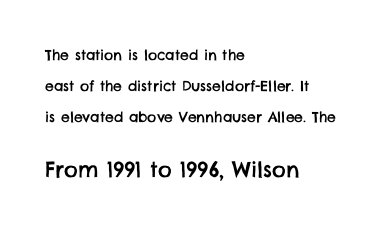
Tracking here is standard; glyphs follow each other at the usual distance. Descenders are the only things crossing below the line. This sample is left-justified, so line endings fall wherever the words run out. This layout puts the modest block above and the oversized block below. The vertical gap from one line to the next is large.
